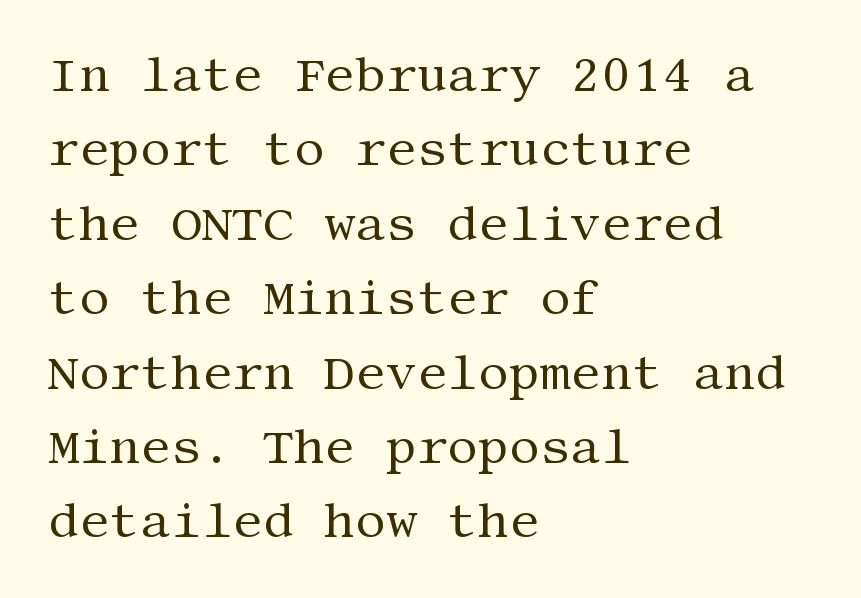
{"serif": "yes", "italic": "no", "bold": "no", "weight": "regular", "width": "normal", "stroke_contrast": "medium", "x_height": "large", "underline": "no", "align": "left", "line_spacing": "normal", "line_spacing_ratio": 1.55, "letter_spacing": "normal", "letter_spacing_em": 0.0, "glyph_px": 48}
